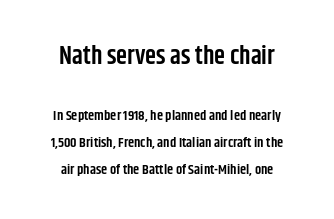
{"italic": "no", "bold": "semi", "underline": "no", "align": "center", "line_spacing": "loose", "line_spacing_ratio": 1.93, "letter_spacing": "normal", "letter_spacing_em": 0.0, "larger_block": "first", "size_ratio": 1.79, "glyph_px": 25}
